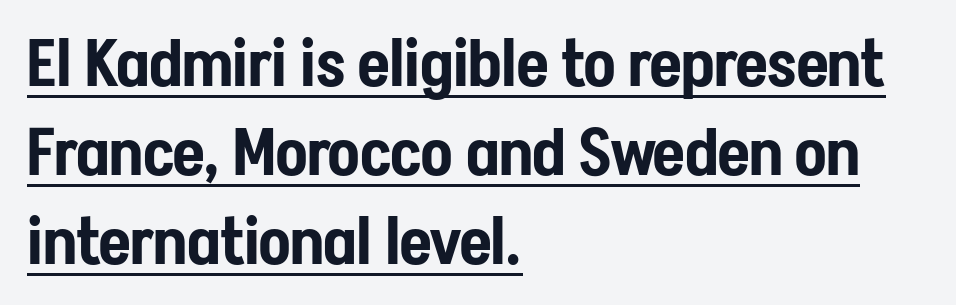
The image shows 65 px condensed sans-serif type, upright; set left-aligned, normal line spacing (1.37x), normal letter spacing, underlined; low stroke contrast and a medium x-height.
